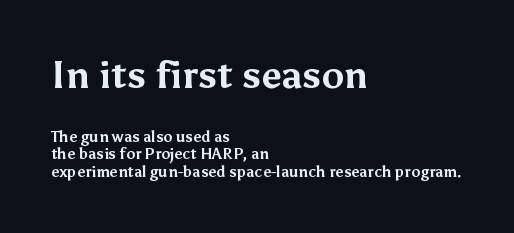
Q: Is the text bold? A: Yes.
Q: Is the text italic (slanted)? A: No, it is upright.
Q: Is the typeface a serif or a sans-serif typeface? A: Sans-serif.
Q: Is the text underlined? A: No.
Q: How is the paragraph aligned? A: Left-aligned.
Q: Is the spacing between letters normal or unusually wide? A: Normal.
Q: Which block of text is set in a larger size, the first (top) or the second (bottom)? A: The first (top) one.
Q: Width (condensed, normal, or wide)? A: Normal.
Q: Stroke contrast? A: Medium.
Q: x-height? A: Medium.
Q: Monospaced? A: No.
